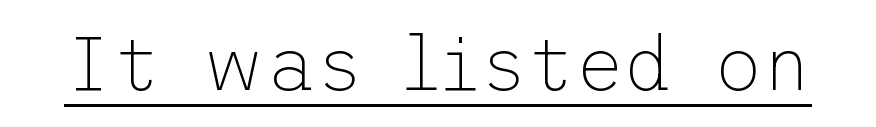
Q: Is the text bold? A: No.
Q: Is the text italic (slanted)? A: No, it is upright.
Q: Is the typeface a serif or a sans-serif typeface? A: Sans-serif.
Q: Is the text underlined? A: Yes.
Q: Is the spacing between letters normal or unusually wide? A: Normal.
Q: Width (condensed, normal, or wide)? A: Normal.
Q: Stroke contrast? A: Low.
Q: x-height? A: Medium.
